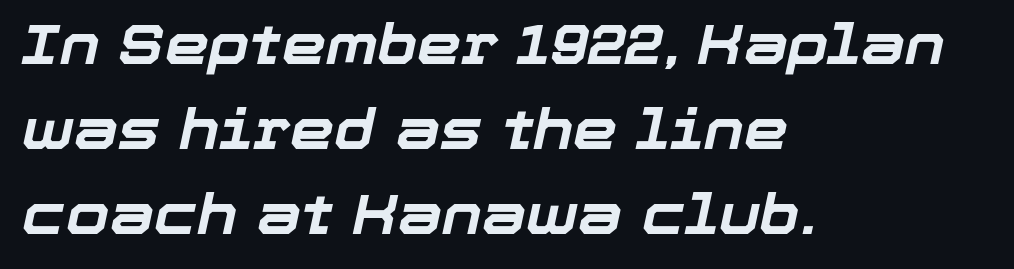
{"italic": "yes", "lean": "right", "slant_degrees": 12, "bold": "yes", "weight": "bold", "width": "normal", "stroke_contrast": "low", "x_height": "medium", "monospaced": "no", "underline": "no", "align": "left", "line_spacing": "normal", "line_spacing_ratio": 1.52, "letter_spacing": "normal", "letter_spacing_em": 0.0, "glyph_px": 56}
